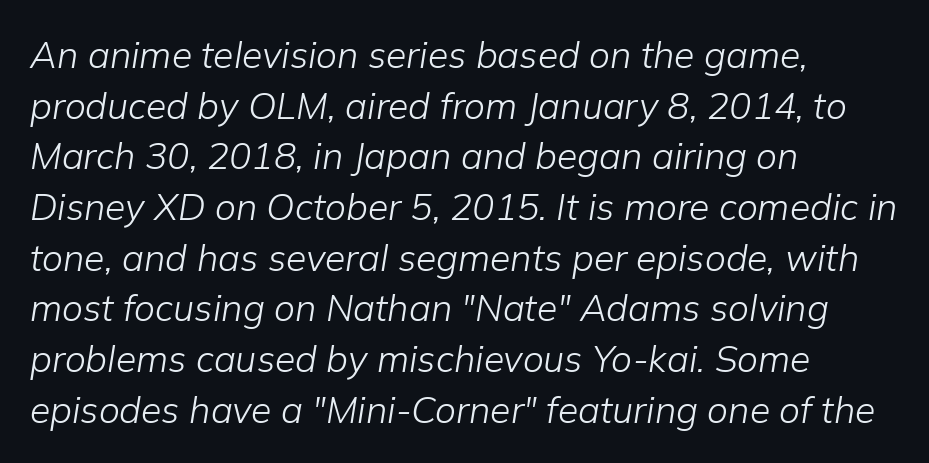
{"italic": "yes", "lean": "right", "slant_degrees": 9, "bold": "no", "weight": "light", "width": "normal", "stroke_contrast": "low", "x_height": "medium", "monospaced": "no", "underline": "no", "align": "left", "line_spacing": "normal", "line_spacing_ratio": 1.37, "letter_spacing": "normal", "letter_spacing_em": 0.0, "glyph_px": 37}
